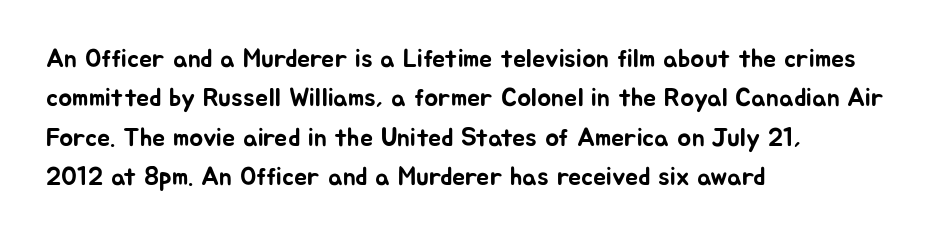
Q: Is the text italic (slanted)? A: No, it is upright.
Q: Is the text underlined? A: No.
Q: How is the paragraph aligned? A: Left-aligned.
Q: Is the spacing between letters normal or unusually wide? A: Normal.
Q: Is the spacing between lines tight, normal or loose? A: Normal.
